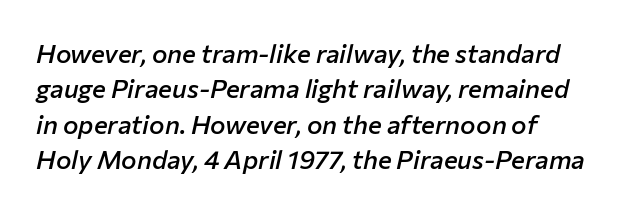
The gap between lines stays unmarked. Is the letter spacing exaggerated? No — it looks like the ordinary default. This is oblique type, the kind used for emphasis or titles. The sample has been set in demibold, a notch under bold. Horizontal bands of white between lines are of average thickness.
